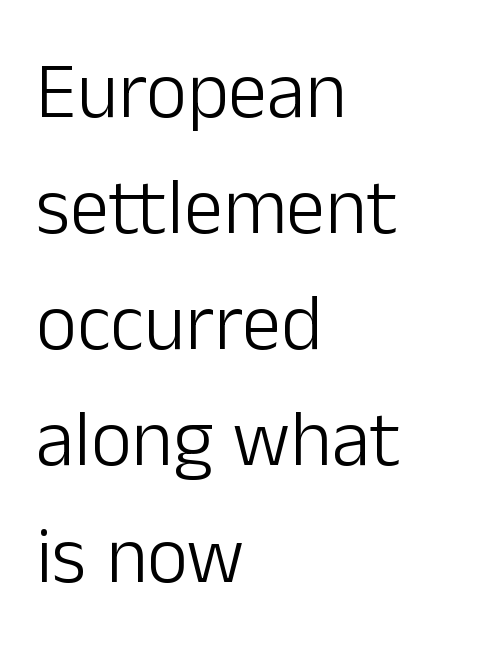
The image shows 79 px light sans-serif type, upright; set left-aligned, normal line spacing (1.47x), normal letter spacing, not underlined; low stroke contrast and a medium x-height.
